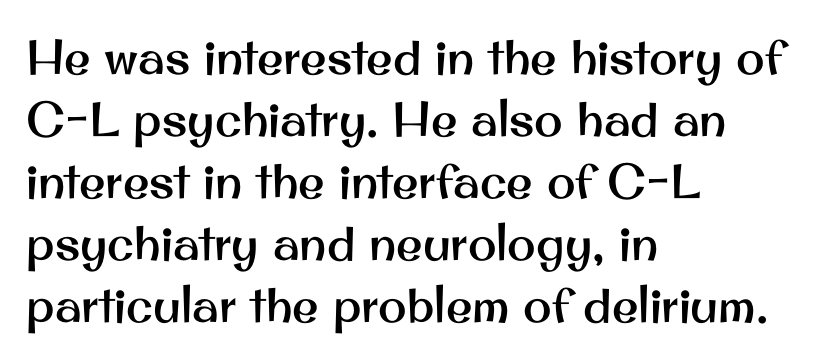
The letters sit at their default tracking, neither squeezed nor spread. The passage shown is typed in a proportional face where columns would drift. Italic? Not at all — the glyphs are vertical. This rendering features lettering with no underline.
